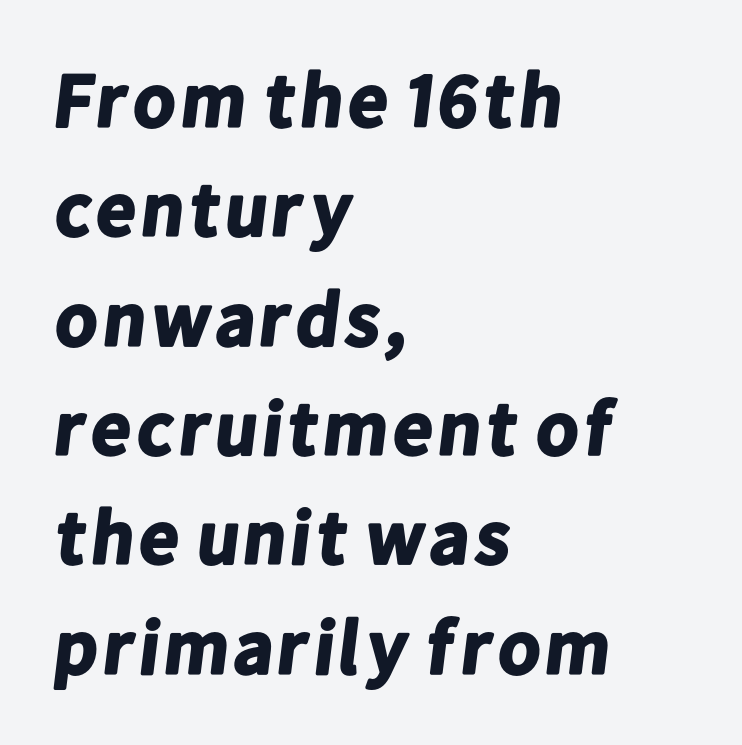
{"serif": "no", "bold": "yes", "weight": "bold", "width": "normal", "stroke_contrast": "low", "x_height": "medium", "monospaced": "no", "underline": "no", "align": "left", "line_spacing": "normal", "line_spacing_ratio": 1.42, "letter_spacing": "normal", "letter_spacing_em": 0.0, "glyph_px": 77}
